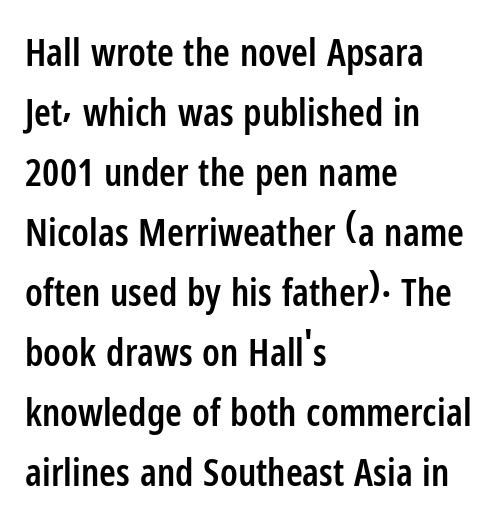
The image shows 38 px semibold, condensed sans-serif type, upright; set left-aligned, normal line spacing (1.58x), normal letter spacing, not underlined; low stroke contrast and a medium x-height.
